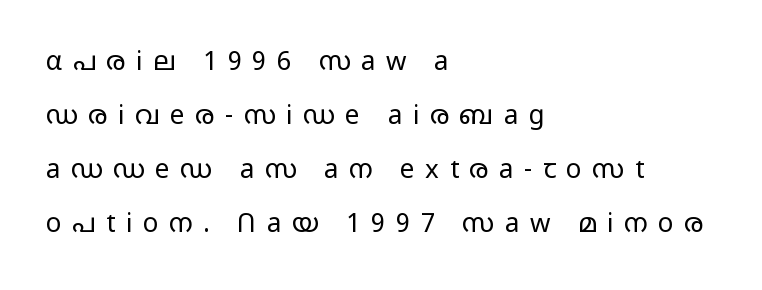
Display-style spreading of the glyphs; the letterfit is very open. Compared with typical paragraphs, the rows here are farther apart. Quick note: not italic, upright. Beneath every word, the page is bare. No extra ink here — the face is not bold.
